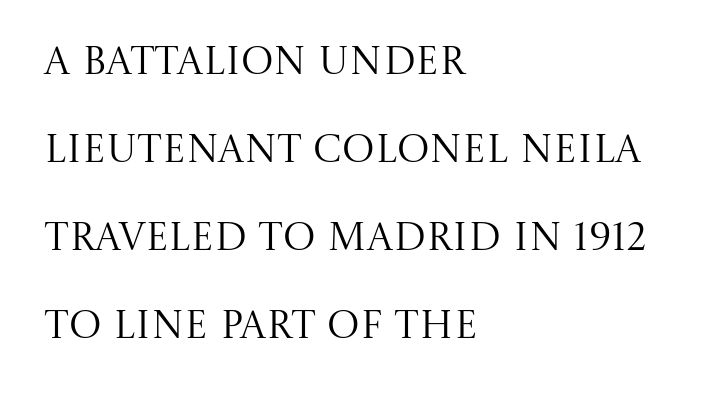
{"serif": "yes", "italic": "no", "bold": "no", "weight": "regular", "width": "normal", "stroke_contrast": "medium", "x_height": "large", "monospaced": "no", "underline": "no", "align": "left", "line_spacing": "loose", "line_spacing_ratio": 2.26, "letter_spacing": "normal", "letter_spacing_em": 0.0, "glyph_px": 39}
